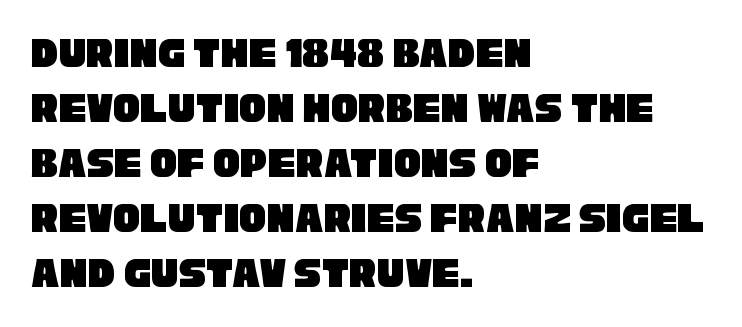
Q: Is the typeface a serif or a sans-serif typeface? A: Sans-serif.
Q: Is the text underlined? A: No.
Q: How is the paragraph aligned? A: Left-aligned.
Q: Is the spacing between letters normal or unusually wide? A: Normal.
Q: Width (condensed, normal, or wide)? A: Condensed.
Q: Stroke contrast? A: Low.
Q: x-height? A: Large.
Q: Monospaced? A: No.
